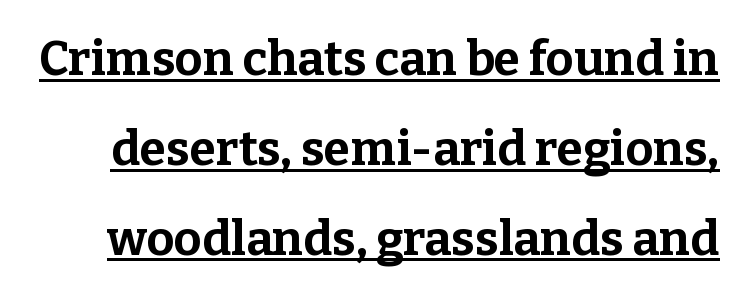
{"serif": "yes", "italic": "no", "bold": "yes", "weight": "bold", "width": "normal", "stroke_contrast": "low", "x_height": "medium", "monospaced": "no", "underline": "yes", "line_spacing_ratio": 1.87, "letter_spacing": "normal", "letter_spacing_em": 0.0, "glyph_px": 48}
